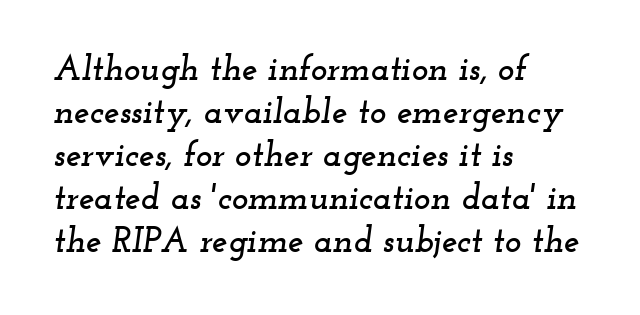
Q: Is the text italic (slanted)? A: Yes, it leans right by about 12 degrees.
Q: Is the typeface a serif or a sans-serif typeface? A: Serif.
Q: Is the text underlined? A: No.
Q: How is the paragraph aligned? A: Left-aligned.
Q: Is the spacing between letters normal or unusually wide? A: Normal.
Q: Width (condensed, normal, or wide)? A: Wide.
Q: Stroke contrast? A: Low.
Q: x-height? A: Small.
Q: Monospaced? A: No.
